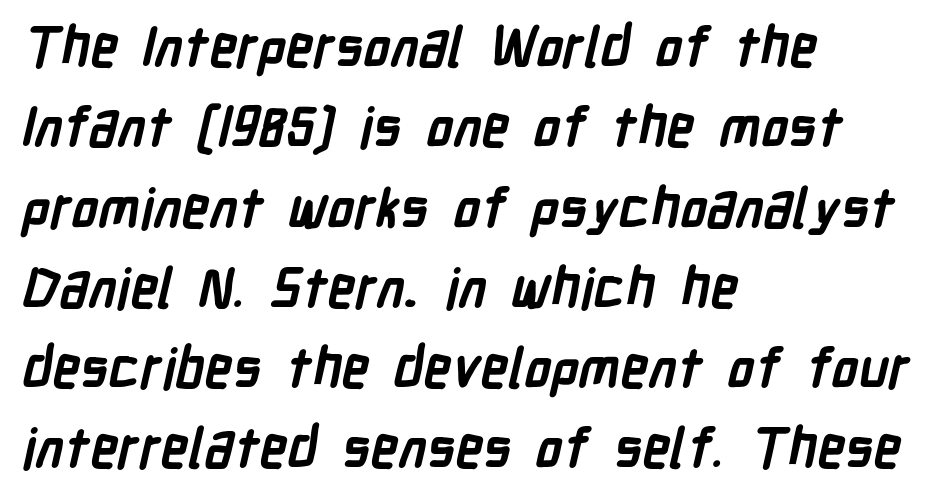
Q: Is the text bold? A: Yes.
Q: Is the typeface a serif or a sans-serif typeface? A: Sans-serif.
Q: Is the text underlined? A: No.
Q: How is the paragraph aligned? A: Left-aligned.
Q: Is the spacing between letters normal or unusually wide? A: Normal.
Q: Is the spacing between lines tight, normal or loose? A: Normal.
Q: Width (condensed, normal, or wide)? A: Condensed.
Q: Stroke contrast? A: Low.
Q: x-height? A: Medium.
Q: Monospaced? A: No.
